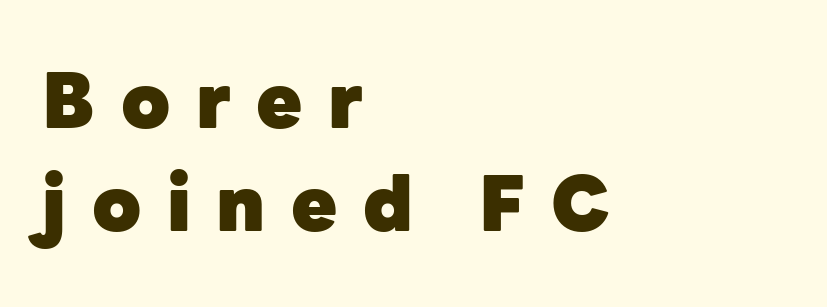
This rendering uses left alignment, leaving the right contour irregular. This sample keeps an unexceptional amount of space between lines. Any mark beneath the type? The region is blank. The typography opts for an upright posture over an oblique one. The line texture is sparse and dotted thanks to wide tracking. Weight check: bold — yes, fully.
